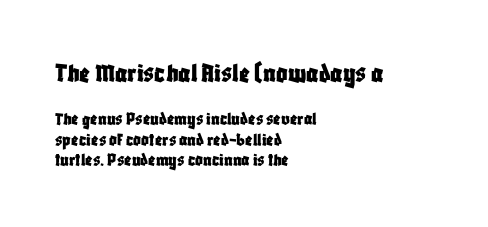
{"serif": "no", "italic": "no", "width": "condensed", "stroke_contrast": "low", "x_height": "large", "monospaced": "no", "underline": "no", "align": "left", "line_spacing": "tight", "line_spacing_ratio": 1.07, "letter_spacing": "normal", "letter_spacing_em": 0.0, "larger_block": "first", "size_ratio": 1.47, "glyph_px": 28}
